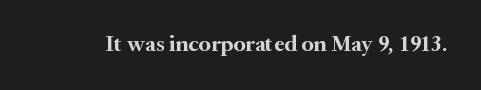
Notice how thick the strokes are: this is what a full bold looks like. In terms of letterspacing, this is plain default setting. The specimen omits any rule beneath the text block's lines. The lettering stays uniformly vertical, giving the passage a roman look.
